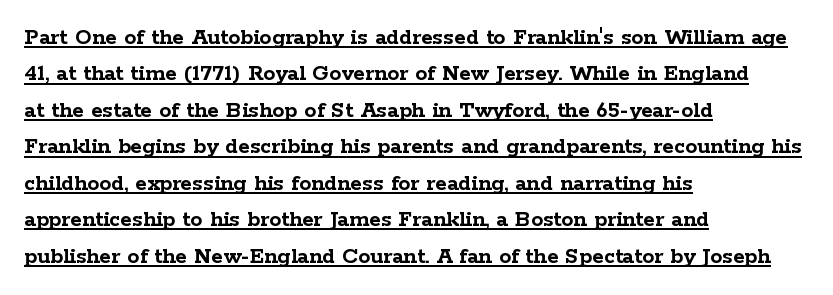
{"italic": "no", "bold": "yes", "underline": "yes", "align": "left", "line_spacing": "normal", "line_spacing_ratio": 1.52, "letter_spacing": "normal", "letter_spacing_em": 0.0, "glyph_px": 24}
